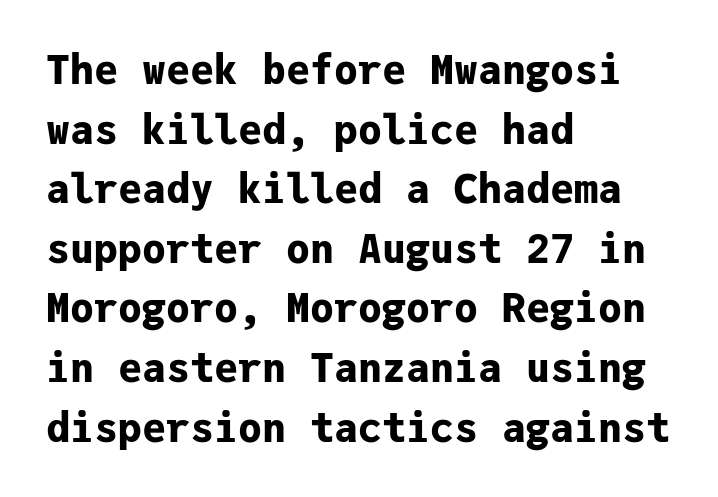
Each new line begins a customary step beneath the previous one. The letters sit at their default tracking, neither squeezed nor spread. Quick note: not italic, upright. You could count columns in this text — the font is strictly monospaced.
